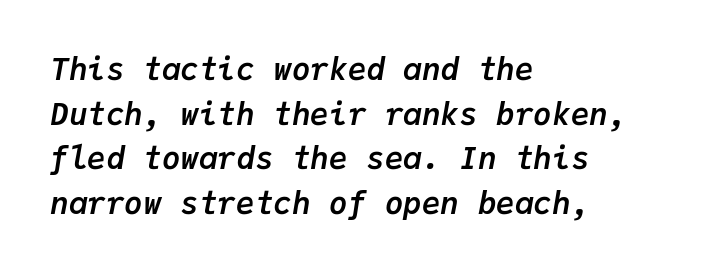
Q: Is the text bold? A: Yes.
Q: Is the text italic (slanted)? A: Yes, it leans right by about 9 degrees.
Q: Is the text underlined? A: No.
Q: How is the paragraph aligned? A: Left-aligned.
Q: Is the spacing between letters normal or unusually wide? A: Normal.
Q: Is the spacing between lines tight, normal or loose? A: Normal.
Q: Width (condensed, normal, or wide)? A: Normal.
Q: Stroke contrast? A: Low.
Q: x-height? A: Medium.
Q: Monospaced? A: Yes.
